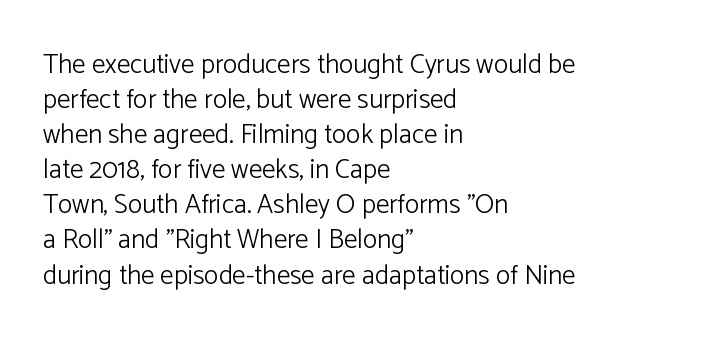
Q: Is the text bold? A: No.
Q: Is the text italic (slanted)? A: No, it is upright.
Q: Is the text underlined? A: No.
Q: How is the paragraph aligned? A: Left-aligned.
Q: Is the spacing between letters normal or unusually wide? A: Normal.
Q: Is the spacing between lines tight, normal or loose? A: Normal.
